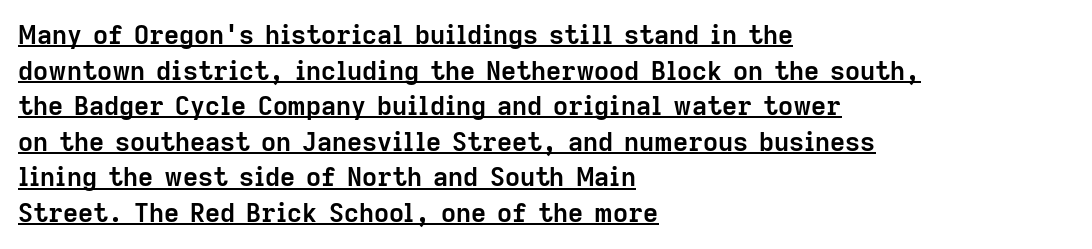
Q: Is the text bold? A: Yes.
Q: Is the text italic (slanted)? A: No, it is upright.
Q: Is the text underlined? A: Yes.
Q: How is the paragraph aligned? A: Left-aligned.
Q: Is the spacing between letters normal or unusually wide? A: Normal.
Q: Is the spacing between lines tight, normal or loose? A: Normal.
